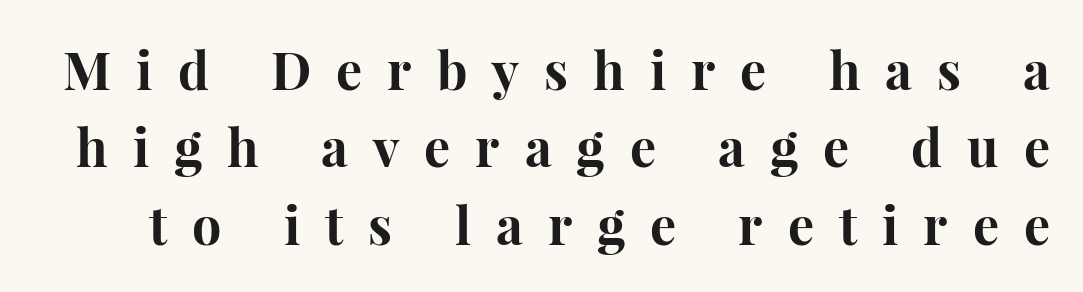
{"serif": "yes", "italic": "no", "bold": "yes", "weight": "bold", "width": "normal", "stroke_contrast": "high", "x_height": "medium", "monospaced": "no", "underline": "no", "line_spacing": "normal", "line_spacing_ratio": 1.49, "letter_spacing": "wide", "letter_spacing_em": 0.48, "glyph_px": 52}
